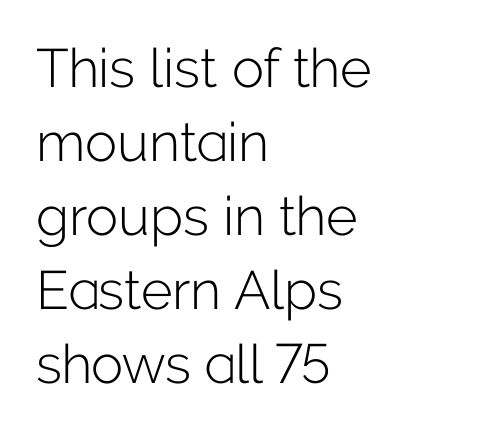
This rendering leaves character spacing at its baseline value. Weight: not bold — regular or lighter. Which margin do the lines hug? The left one — the right edge is uneven. The letters stand straight up with perfectly vertical stems. Quick note: interline space is typical.
